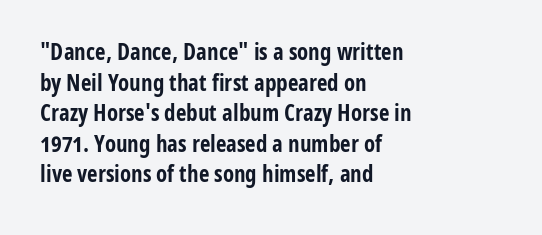
Q: Is the text bold? A: Yes.
Q: Is the text italic (slanted)? A: No, it is upright.
Q: Is the text underlined? A: No.
Q: How is the paragraph aligned? A: Left-aligned.
Q: Is the spacing between letters normal or unusually wide? A: Normal.
Q: Is the spacing between lines tight, normal or loose? A: Normal.
